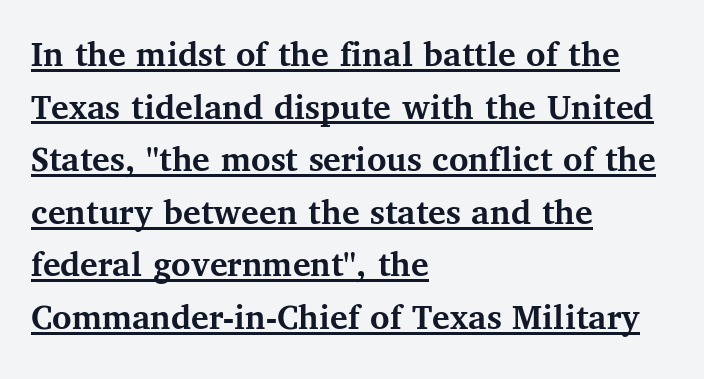
{"serif": "yes", "italic": "no", "bold": "yes", "weight": "semibold", "width": "normal", "stroke_contrast": "medium", "x_height": "medium", "monospaced": "no", "underline": "yes", "align": "left", "line_spacing": "normal", "line_spacing_ratio": 1.42, "letter_spacing": "normal", "letter_spacing_em": 0.0, "glyph_px": 37}
